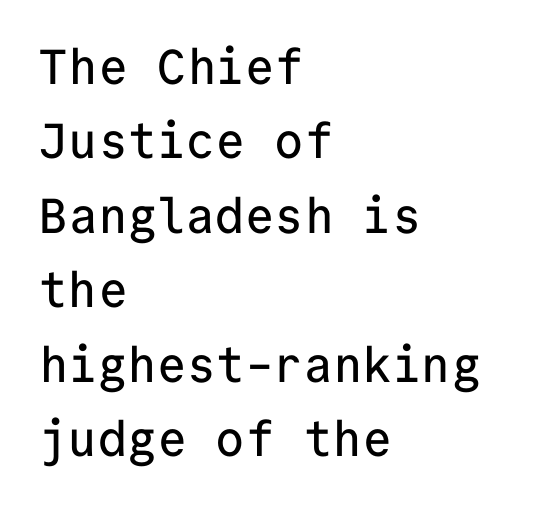
Q: Is the text italic (slanted)? A: No, it is upright.
Q: Is the typeface a serif or a sans-serif typeface? A: Sans-serif.
Q: Is the text underlined? A: No.
Q: How is the paragraph aligned? A: Left-aligned.
Q: Is the spacing between letters normal or unusually wide? A: Normal.
Q: Is the spacing between lines tight, normal or loose? A: Normal.
Q: Width (condensed, normal, or wide)? A: Normal.
Q: Stroke contrast? A: Low.
Q: x-height? A: Medium.
Q: Monospaced? A: Yes.
